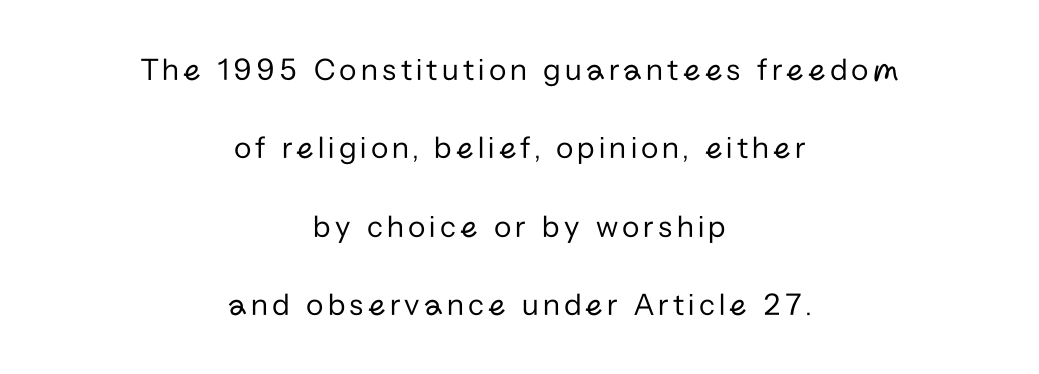
Teacher's note: observe the equal gaps on both sides — that is centered alignment. The cut favours lightness, reaching ordinary text weight at its darkest. Examine the stroke ends and you'll find no serifs. The space beneath each line is pristine and unruled. Do the characters align in a grid? No, the font is proportional.
